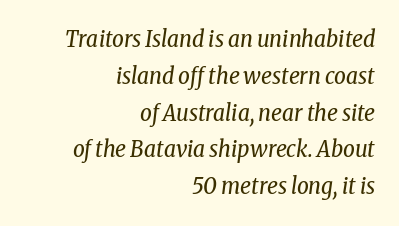
{"italic": "yes", "lean": "right", "slant_degrees": 8, "bold": "no", "underline": "no", "align": "right", "line_spacing": "normal", "line_spacing_ratio": 1.6, "letter_spacing": "normal", "letter_spacing_em": 0.0, "glyph_px": 23}
